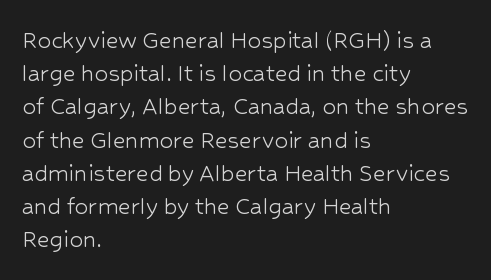
Q: Is the text bold? A: No.
Q: Is the text italic (slanted)? A: No, it is upright.
Q: Is the text underlined? A: No.
Q: How is the paragraph aligned? A: Left-aligned.
Q: Is the spacing between letters normal or unusually wide? A: Normal.
